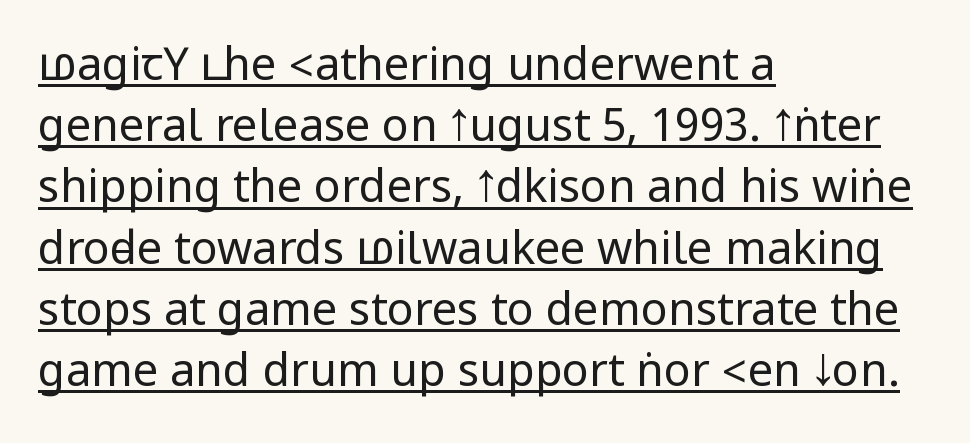
The image shows 45 px regular-weight, condensed sans-serif type, upright; set left-aligned, normal line spacing (1.36x), normal letter spacing, underlined; low stroke contrast.
